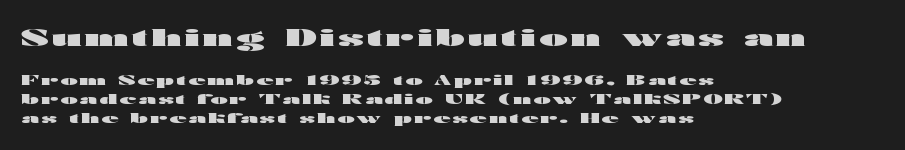
{"italic": "no", "bold": "yes", "underline": "no", "align": "left", "line_spacing": "normal", "line_spacing_ratio": 1.35, "larger_block": "first", "size_ratio": 1.64, "glyph_px": 23}
